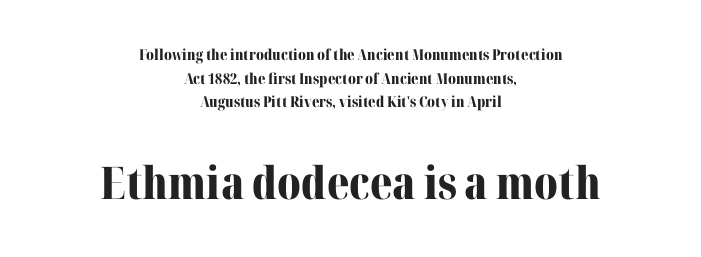
The image shows 45 px bold serif type, upright; set centered, normal line spacing (1.58x), normal letter spacing, not underlined; the second (bottom) block is 3.0x larger; medium stroke contrast and a medium x-height.
